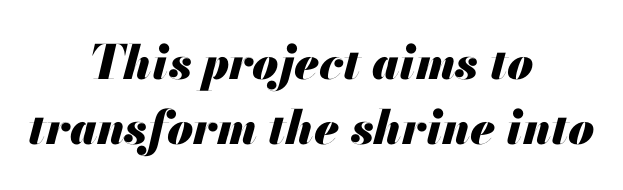
Compared with ordinary roman type, these characters are visibly tilted. The compositor balanced each line on the midline. Tracking value appears to be zero — textbook default spacing. Each glyph is drawn with heavy, bold strokes.
